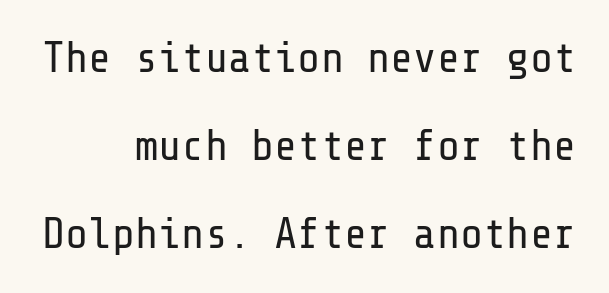
{"serif": "no", "italic": "no", "bold": "no", "weight": "regular", "width": "normal", "stroke_contrast": "low", "x_height": "medium", "underline": "no", "align": "right", "line_spacing": "loose", "line_spacing_ratio": 2.05, "letter_spacing": "normal", "letter_spacing_em": 0.0, "glyph_px": 43}
